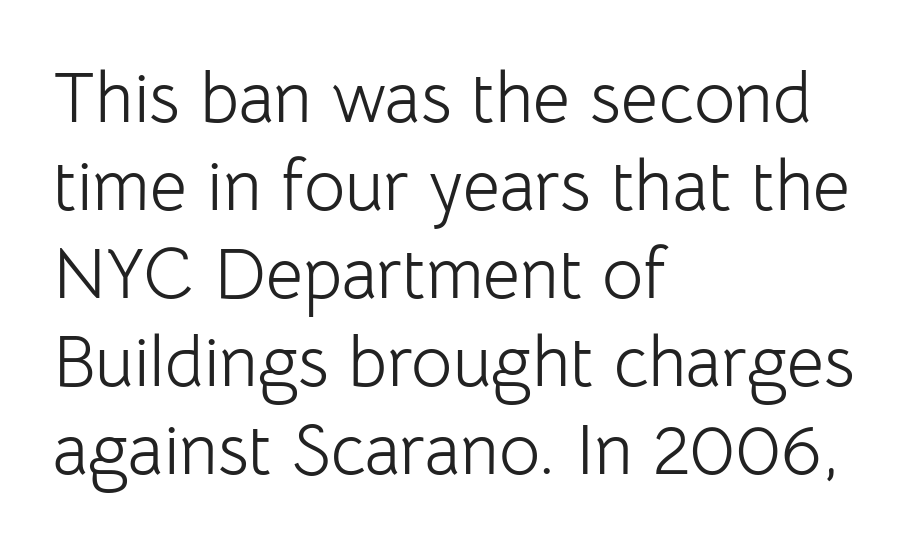
Q: Is the text bold? A: No.
Q: Is the text italic (slanted)? A: No, it is upright.
Q: Is the typeface a serif or a sans-serif typeface? A: Sans-serif.
Q: Is the text underlined? A: No.
Q: How is the paragraph aligned? A: Left-aligned.
Q: Is the spacing between letters normal or unusually wide? A: Normal.
Q: Width (condensed, normal, or wide)? A: Normal.
Q: Stroke contrast? A: Low.
Q: x-height? A: Medium.
Q: Monospaced? A: No.
